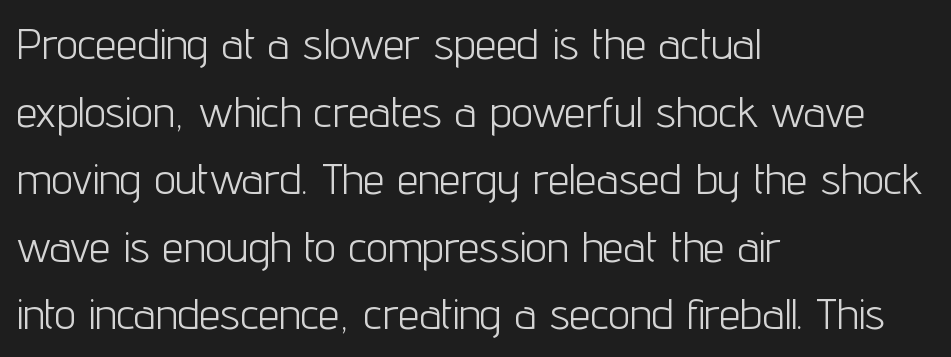
Q: Is the text bold? A: No.
Q: Is the text italic (slanted)? A: No, it is upright.
Q: Is the typeface a serif or a sans-serif typeface? A: Sans-serif.
Q: Is the text underlined? A: No.
Q: How is the paragraph aligned? A: Left-aligned.
Q: Is the spacing between letters normal or unusually wide? A: Normal.
Q: Is the spacing between lines tight, normal or loose? A: Normal.
Q: Width (condensed, normal, or wide)? A: Condensed.
Q: Stroke contrast? A: Low.
Q: x-height? A: Medium.
Q: Monospaced? A: No.
